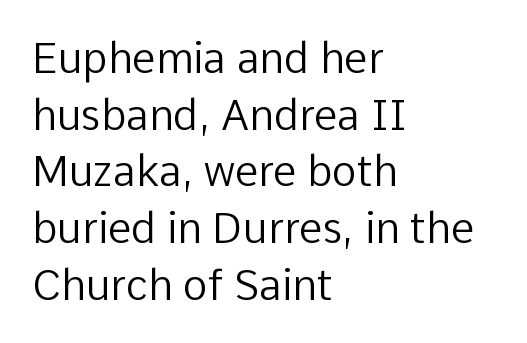
The image shows 42 px regular-weight sans-serif type, upright; set left-aligned, normal line spacing (1.35x), normal letter spacing, not underlined; low stroke contrast and a medium x-height.
